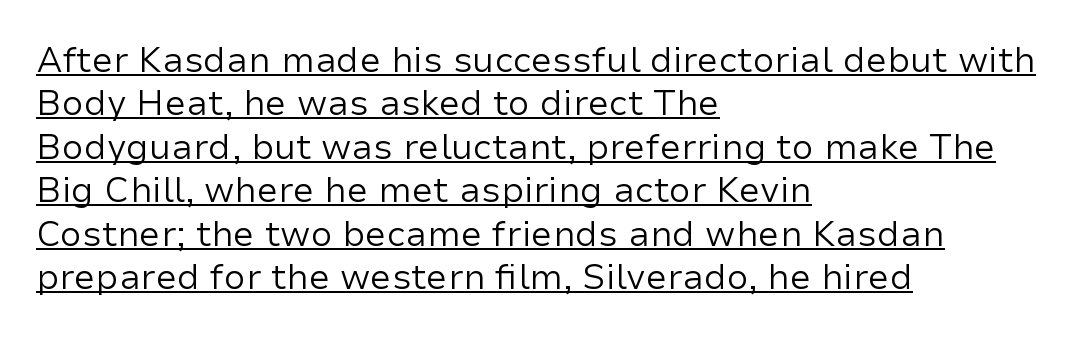
Q: Is the text bold? A: No.
Q: Is the text italic (slanted)? A: No, it is upright.
Q: Is the typeface a serif or a sans-serif typeface? A: Sans-serif.
Q: Is the text underlined? A: Yes.
Q: How is the paragraph aligned? A: Left-aligned.
Q: Is the spacing between letters normal or unusually wide? A: Normal.
Q: Width (condensed, normal, or wide)? A: Normal.
Q: Stroke contrast? A: Low.
Q: x-height? A: Medium.
Q: Monospaced? A: No.
